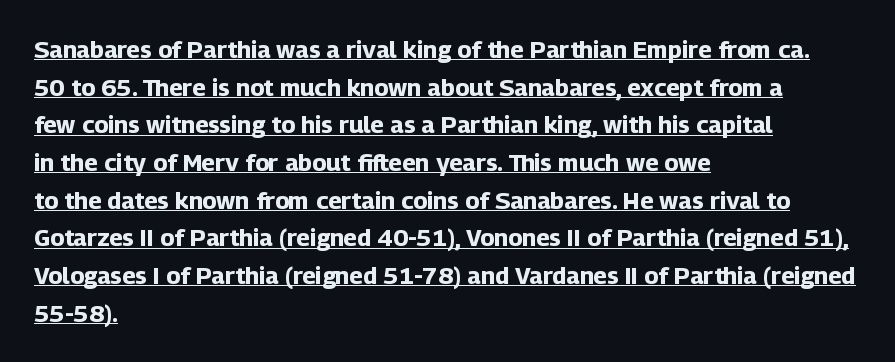
The image shows 24 px bold type, upright; set left-aligned, normal line spacing (1.57x), normal letter spacing, underlined.
